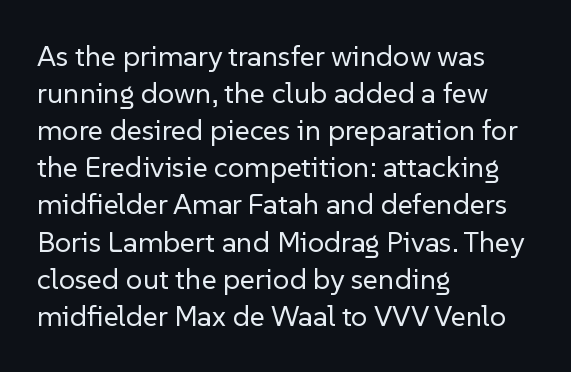
{"serif": "no", "italic": "no", "bold": "no", "weight": "regular", "width": "normal", "stroke_contrast": "low", "x_height": "medium", "monospaced": "no", "underline": "no", "align": "left", "line_spacing": "normal", "line_spacing_ratio": 1.28, "letter_spacing": "normal", "letter_spacing_em": 0.0, "glyph_px": 29}
